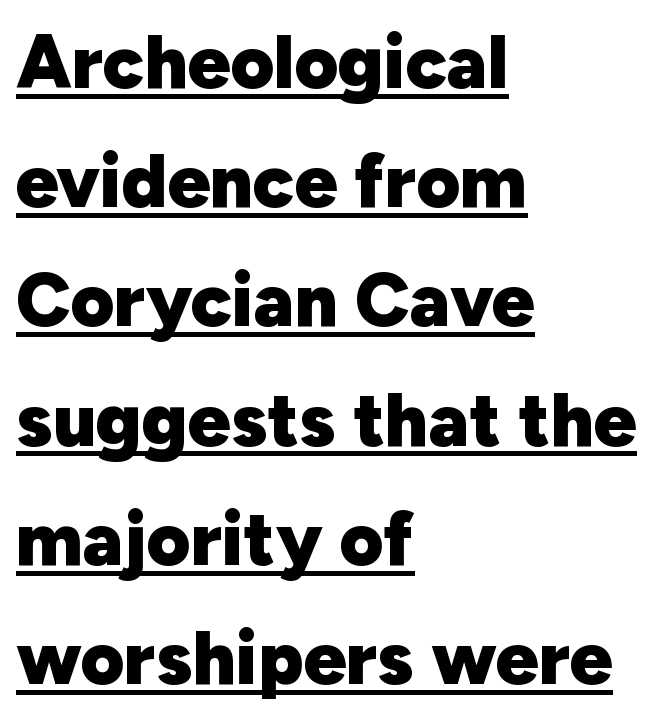
The image shows 75 px heavy sans-serif type, upright; set left-aligned, normal line spacing (1.59x), normal letter spacing, underlined; low stroke contrast and a medium x-height.
